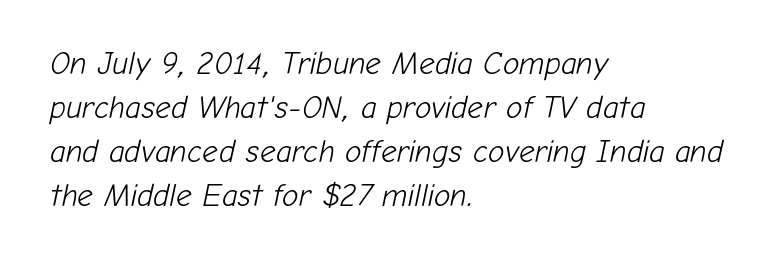
{"italic": "yes", "lean": "right", "slant_degrees": 12, "bold": "no", "weight": "light", "width": "normal", "stroke_contrast": "low", "x_height": "medium", "monospaced": "no", "underline": "no", "align": "left", "line_spacing": "normal", "line_spacing_ratio": 1.42, "letter_spacing": "normal", "letter_spacing_em": 0.0, "glyph_px": 31}
